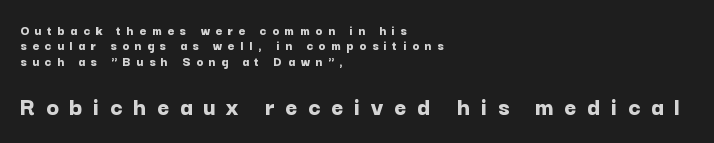
Q: Is the text bold? A: Yes.
Q: Is the text italic (slanted)? A: No, it is upright.
Q: Is the text underlined? A: No.
Q: How is the paragraph aligned? A: Left-aligned.
Q: Is the spacing between letters normal or unusually wide? A: Unusually wide.
Q: Is the spacing between lines tight, normal or loose? A: Tight.
Q: Which block of text is set in a larger size, the first (top) or the second (bottom)? A: The second (bottom) one.
